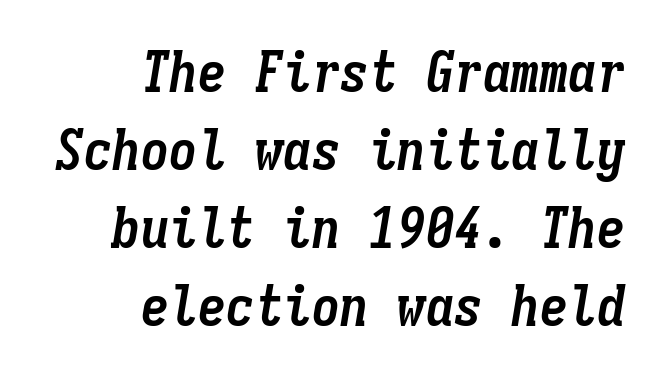
The passage shown is emphatically bold. No extra tracking has been applied to these lines. This sample uses an oblique cut, with every glyph tilted off the vertical. Each letter, wide or thin by design, is forced into the same width here. Is the block centered? No — it sits flush against the right margin.
